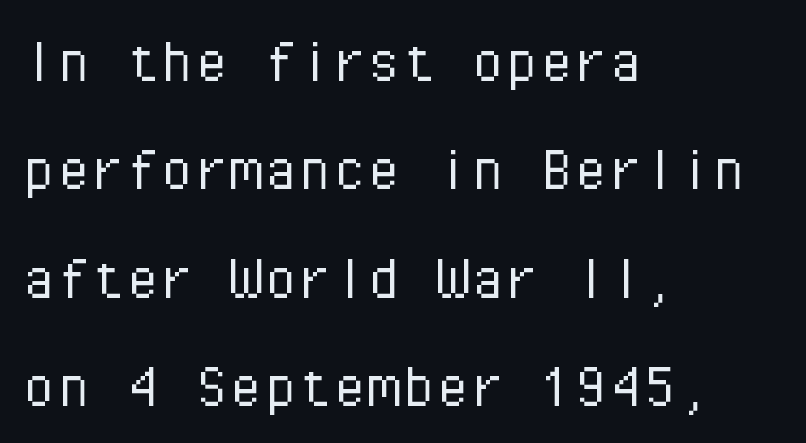
A typesetter would call this zero additional tracking. Is the type heavy? It reads as light-to-regular instead. The axis of the letterforms is exactly vertical. The passage shown is typeset with a sans-serif family. The lines in this sample share a left origin and differ only in where they stop. Do the characters align in a grid? Yes, the font is monospaced.
